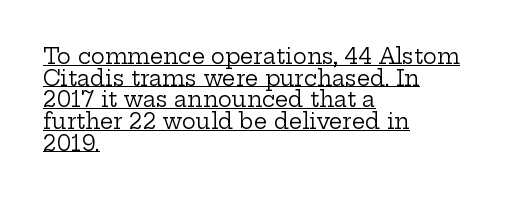
The space between consecutive lines is stingy. The letters sit at their default tracking, neither squeezed nor spread. Weight: regular or lighter. Posture: vertical.
